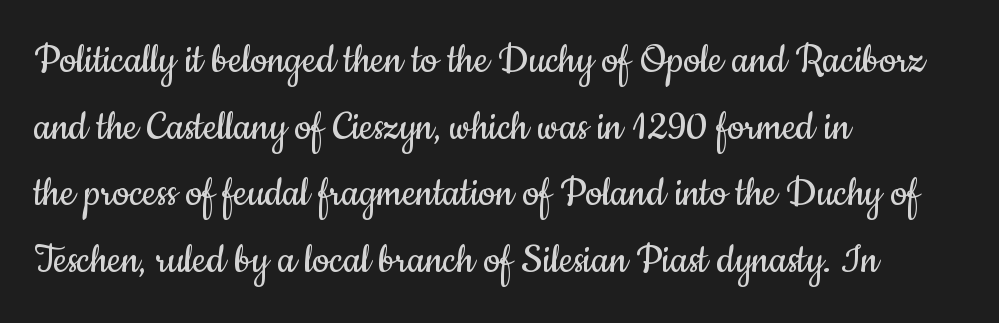
The image shows 47 px regular-weight, condensed sans-serif type; set left-aligned, normal line spacing (1.42x), normal letter spacing, not underlined; low stroke contrast and a small x-height.
